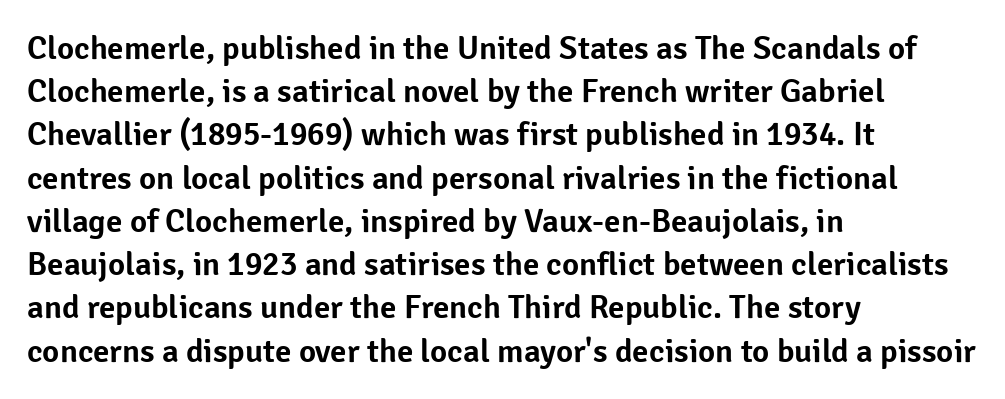
{"serif": "no", "italic": "no", "width": "normal", "stroke_contrast": "low", "x_height": "medium", "monospaced": "no", "underline": "no", "align": "left", "line_spacing": "normal", "line_spacing_ratio": 1.31, "letter_spacing": "normal", "letter_spacing_em": 0.0, "glyph_px": 33}
